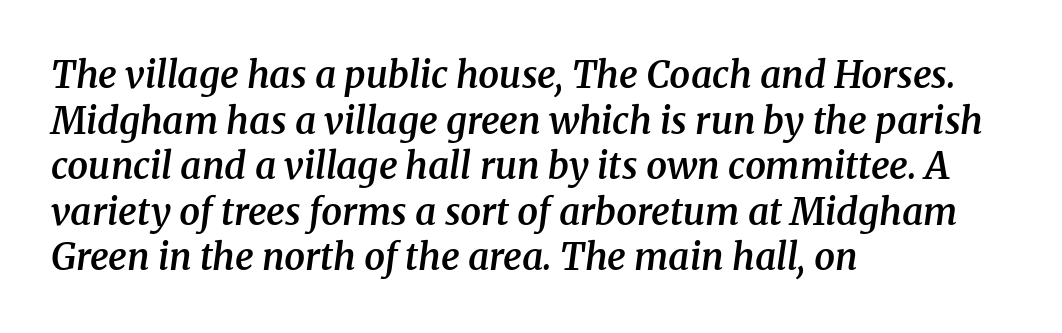
Q: Is the text bold? A: Semi-bold.
Q: Is the text italic (slanted)? A: Yes, it leans right by about 8 degrees.
Q: Is the typeface a serif or a sans-serif typeface? A: Serif.
Q: Is the text underlined? A: No.
Q: How is the paragraph aligned? A: Left-aligned.
Q: Is the spacing between letters normal or unusually wide? A: Normal.
Q: Width (condensed, normal, or wide)? A: Normal.
Q: Stroke contrast? A: Medium.
Q: x-height? A: Medium.
Q: Monospaced? A: No.
